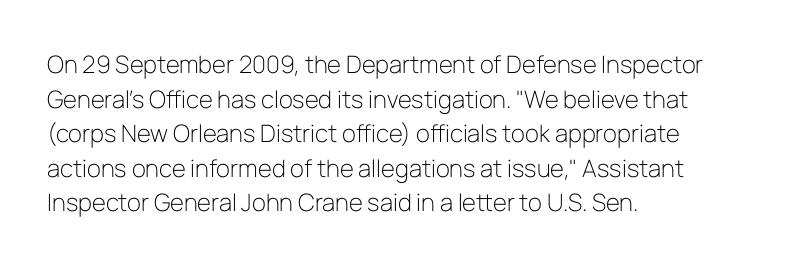
Q: Is the text bold? A: No.
Q: Is the text italic (slanted)? A: No, it is upright.
Q: Is the text underlined? A: No.
Q: How is the paragraph aligned? A: Left-aligned.
Q: Is the spacing between letters normal or unusually wide? A: Normal.
Q: Is the spacing between lines tight, normal or loose? A: Normal.
